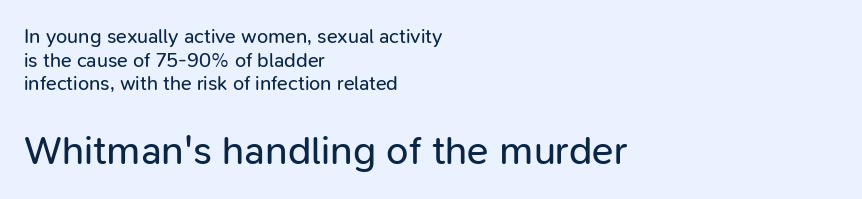
The image shows 40 px regular-weight sans-serif type, upright; set left-aligned, line spacing 1.18x, normal letter spacing, not underlined; the second (bottom) block is 2.0x larger; low stroke contrast and a medium x-height.
